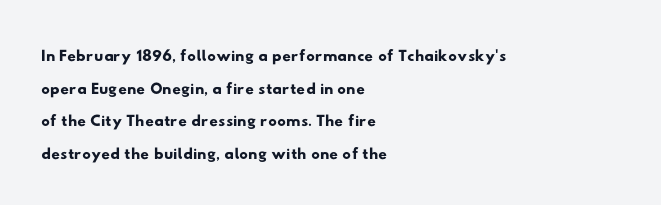
{"underline": "no", "align": "left", "line_spacing": "normal", "line_spacing_ratio": 1.36, "letter_spacing": "normal", "letter_spacing_em": 0.0, "glyph_px": 24}
